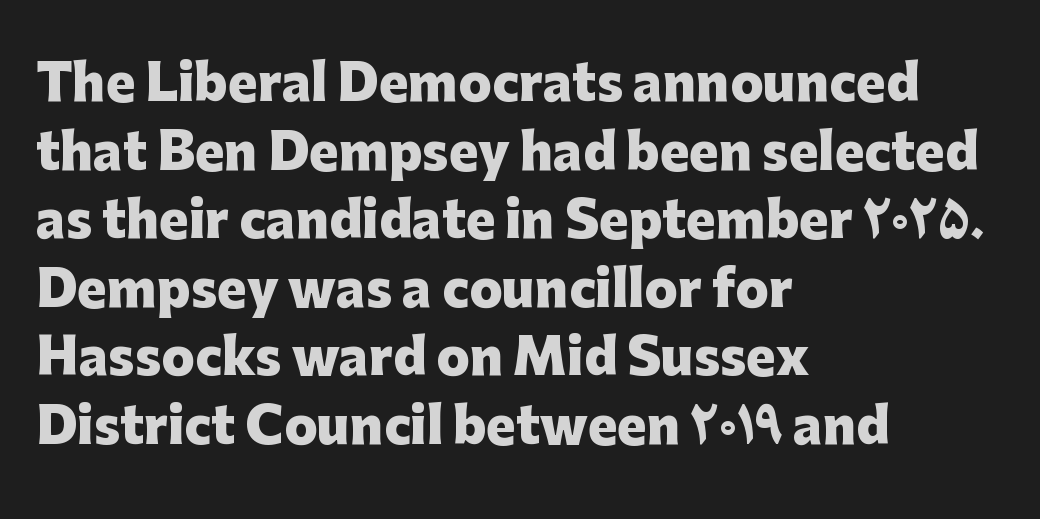
The image shows 49 px heavy sans-serif type, upright; set left-aligned, normal line spacing (1.4x), normal letter spacing, not underlined; low stroke contrast and a medium x-height.
